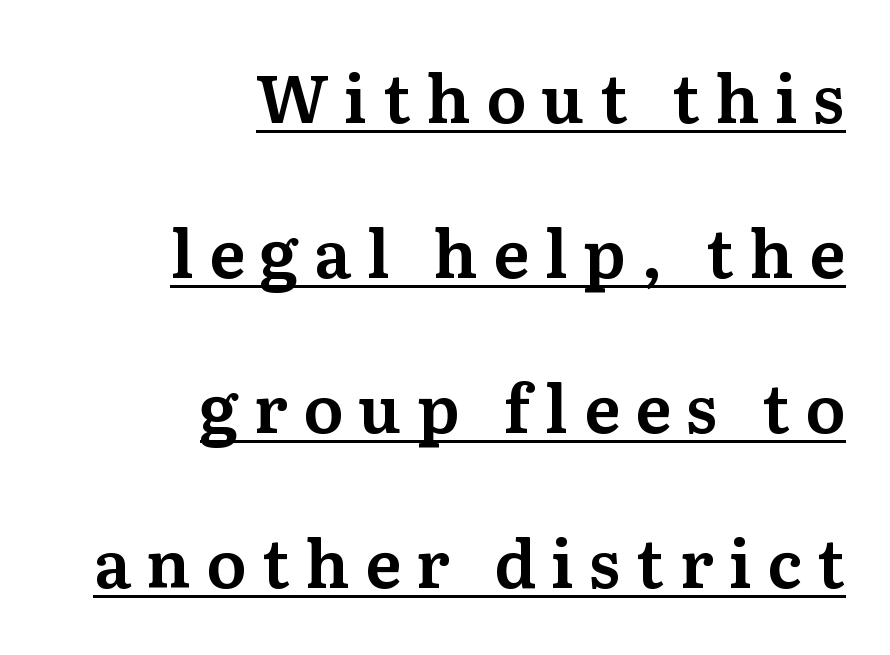
Q: Is the text italic (slanted)? A: No, it is upright.
Q: Is the typeface a serif or a sans-serif typeface? A: Serif.
Q: Is the text underlined? A: Yes.
Q: How is the paragraph aligned? A: Right-aligned.
Q: Is the spacing between letters normal or unusually wide? A: Unusually wide.
Q: Is the spacing between lines tight, normal or loose? A: Loose.
Q: Width (condensed, normal, or wide)? A: Normal.
Q: Stroke contrast? A: Medium.
Q: x-height? A: Medium.
Q: Monospaced? A: No.
